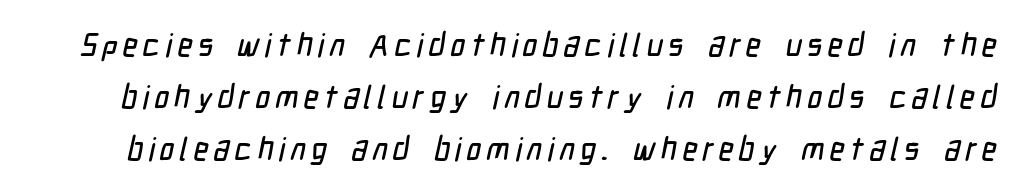
The image shows 32 px condensed sans-serif type; set normal line spacing (1.62x), not underlined; low stroke contrast and a medium x-height.
